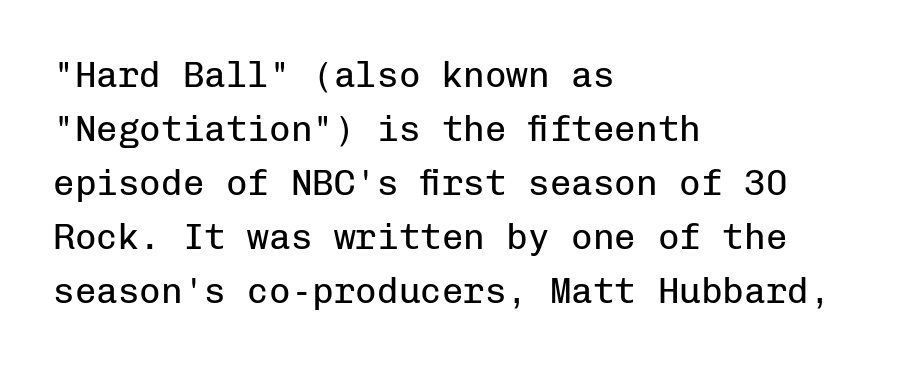
Q: Is the text bold? A: No.
Q: Is the text italic (slanted)? A: No, it is upright.
Q: Is the typeface a serif or a sans-serif typeface? A: Sans-serif.
Q: Is the text underlined? A: No.
Q: How is the paragraph aligned? A: Left-aligned.
Q: Is the spacing between letters normal or unusually wide? A: Normal.
Q: Is the spacing between lines tight, normal or loose? A: Normal.
Q: Width (condensed, normal, or wide)? A: Normal.
Q: Stroke contrast? A: Low.
Q: x-height? A: Medium.
Q: Monospaced? A: Yes.
